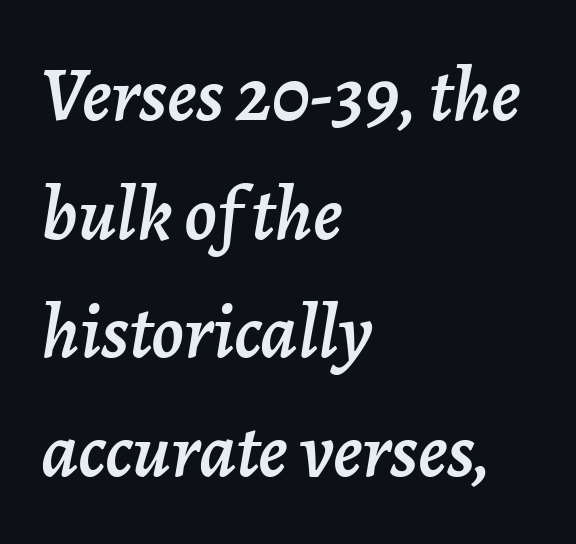
The image shows 77 px text type, italic (leaning right); set left-aligned, normal line spacing (1.54x), normal letter spacing, not underlined; low stroke contrast and a medium x-height.
